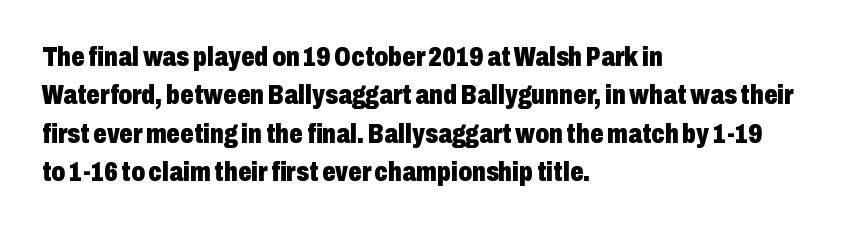
{"italic": "no", "bold": "yes", "underline": "no", "align": "left", "line_spacing": "normal", "line_spacing_ratio": 1.42, "letter_spacing": "normal", "letter_spacing_em": 0.0, "glyph_px": 27}
